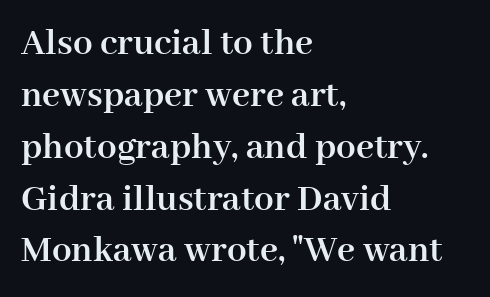
Q: Is the text bold? A: Yes.
Q: Is the text italic (slanted)? A: No, it is upright.
Q: Is the typeface a serif or a sans-serif typeface? A: Serif.
Q: Is the text underlined? A: No.
Q: How is the paragraph aligned? A: Left-aligned.
Q: Is the spacing between letters normal or unusually wide? A: Normal.
Q: Is the spacing between lines tight, normal or loose? A: Normal.
Q: Width (condensed, normal, or wide)? A: Normal.
Q: Stroke contrast? A: High.
Q: x-height? A: Medium.
Q: Monospaced? A: No.
